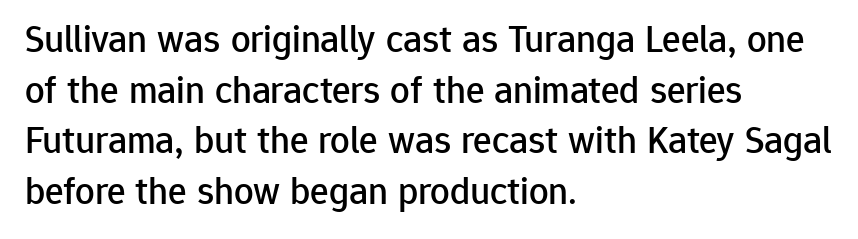
Q: Is the text italic (slanted)? A: No, it is upright.
Q: Is the typeface a serif or a sans-serif typeface? A: Sans-serif.
Q: Is the text underlined? A: No.
Q: How is the paragraph aligned? A: Left-aligned.
Q: Is the spacing between letters normal or unusually wide? A: Normal.
Q: Is the spacing between lines tight, normal or loose? A: Normal.
Q: Width (condensed, normal, or wide)? A: Normal.
Q: Stroke contrast? A: Low.
Q: x-height? A: Medium.
Q: Monospaced? A: No.
